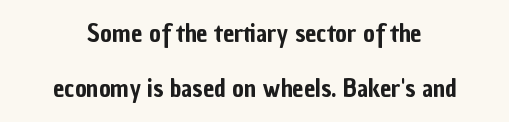
Q: Is the text italic (slanted)? A: No, it is upright.
Q: Is the text underlined? A: No.
Q: How is the paragraph aligned? A: Centered.
Q: Is the spacing between letters normal or unusually wide? A: Normal.
Q: Is the spacing between lines tight, normal or loose? A: Loose.
